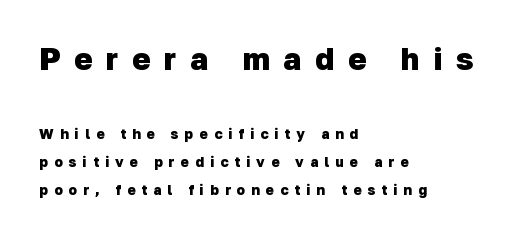
The image shows 31 px heavy sans-serif type; set left-aligned, loose line spacing (1.99x), unusually wide letter spacing (+0.44 em), not underlined; the first (top) block is 2.21x larger; low stroke contrast and a medium x-height.
